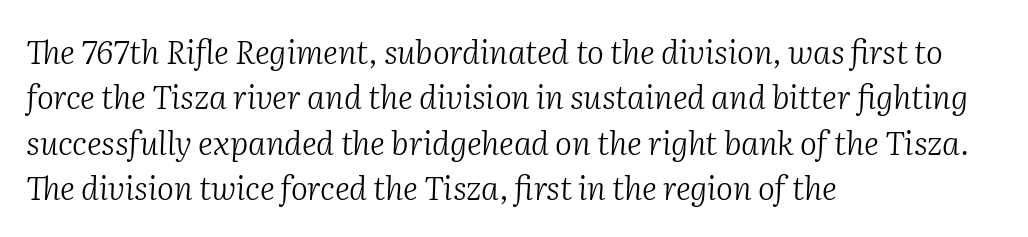
Q: Is the text bold? A: No.
Q: Is the text italic (slanted)? A: Yes, it leans right by about 2 degrees.
Q: Is the typeface a serif or a sans-serif typeface? A: Serif.
Q: Is the text underlined? A: No.
Q: How is the paragraph aligned? A: Left-aligned.
Q: Is the spacing between letters normal or unusually wide? A: Normal.
Q: Is the spacing between lines tight, normal or loose? A: Normal.
Q: Width (condensed, normal, or wide)? A: Normal.
Q: Stroke contrast? A: Medium.
Q: x-height? A: Medium.
Q: Monospaced? A: No.
